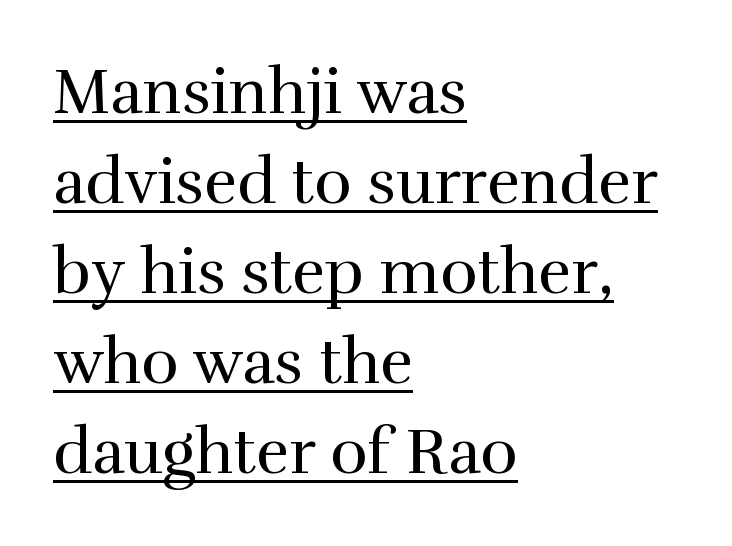
The image shows 63 px regular-weight serif type, upright; set left-aligned, normal line spacing (1.43x), normal letter spacing, underlined; high stroke contrast and a medium x-height.
